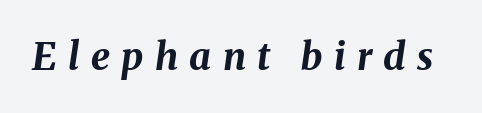
The image shows 38 px bold type, italic (leaning right); set unusually wide letter spacing (+0.3 em), not underlined; medium stroke contrast and a medium x-height.
